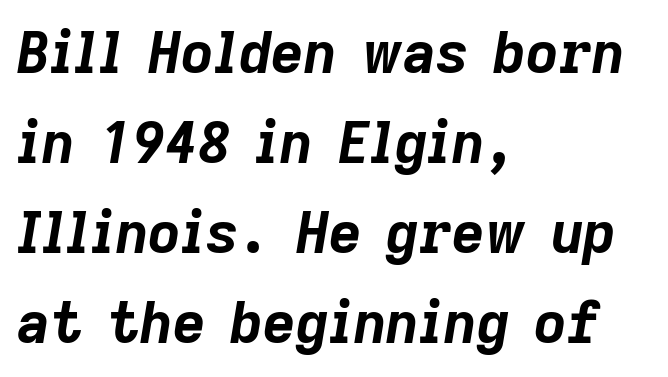
Bare-footed words on every line. Line spacing here is normal. These lines are rendered in a variable-pitch font. Looking at the ascenders, they clearly lean. How heavy is the stroke? Heavy — this is a bold. How are the letters spaced? Ordinarily, with no added tracking.
